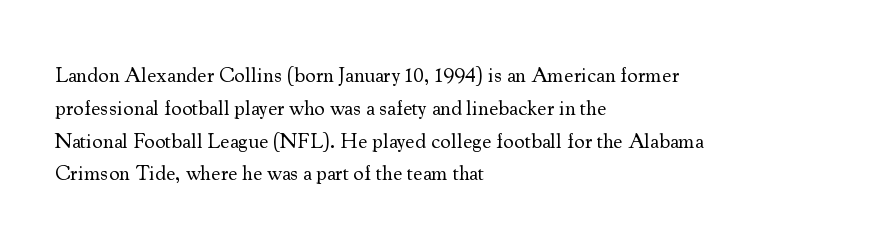
Upright lettering throughout. The rows are spaced the way most documents space them. These lines stack with their left ends in a neat column. The space beneath each line is pristine and unruled. This sample uses plain, unmodified letter spacing. Stem width sits at or under what a default text font uses.
